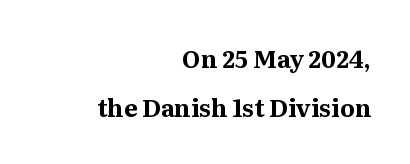
{"italic": "no", "bold": "yes", "underline": "no", "align": "right", "line_spacing": "loose", "line_spacing_ratio": 2.04, "letter_spacing": "normal", "letter_spacing_em": 0.0, "glyph_px": 24}
